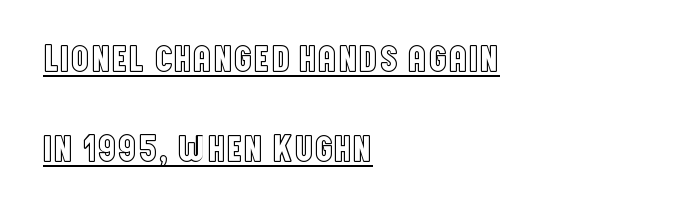
{"italic": "no", "width": "condensed", "x_height": "large", "monospaced": "no", "underline": "yes", "align": "left", "line_spacing": "loose", "line_spacing_ratio": 2.38, "letter_spacing": "normal", "letter_spacing_em": 0.0, "glyph_px": 38}
